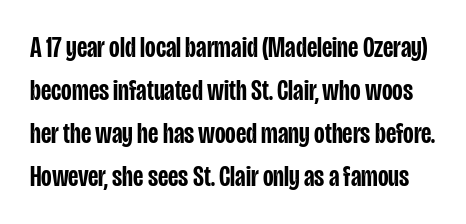
Moderately thickened strokes mark this as semibold type. Between one letter and the next there's only the usual sliver of space. Notice how descenders clear the ascenders below comfortably — that's standard leading. The rendering uses natural spacing where letterforms have individual widths. Each row of text sits above clean, open space. Posture: vertical.
